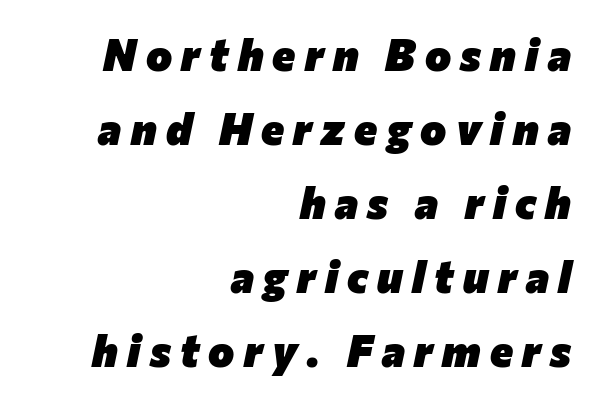
Q: Is the text bold? A: Yes.
Q: Is the text italic (slanted)? A: Yes, it leans right by about 12 degrees.
Q: Is the text underlined? A: No.
Q: How is the paragraph aligned? A: Right-aligned.
Q: Is the spacing between letters normal or unusually wide? A: Unusually wide.
Q: Is the spacing between lines tight, normal or loose? A: Normal.
Q: Width (condensed, normal, or wide)? A: Normal.
Q: Stroke contrast? A: Low.
Q: x-height? A: Medium.
Q: Monospaced? A: No.
